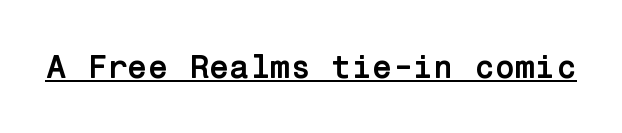
The image shows 33 px semibold sans-serif type, upright; set normal letter spacing, underlined; low stroke contrast and a medium x-height.
